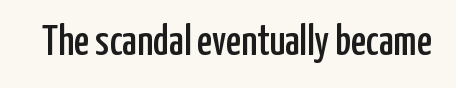
{"serif": "no", "italic": "no", "width": "condensed", "stroke_contrast": "low", "x_height": "medium", "monospaced": "no", "underline": "no", "letter_spacing": "normal", "letter_spacing_em": 0.0, "glyph_px": 42}
